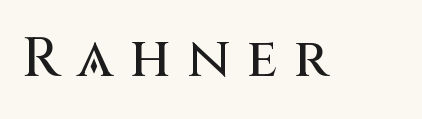
Spacing verdict: proportional, widths tailored to each character. The font's upright variant was chosen for this text. Underline: absent. You can tell from the bare stems that sans-serif type was used.
